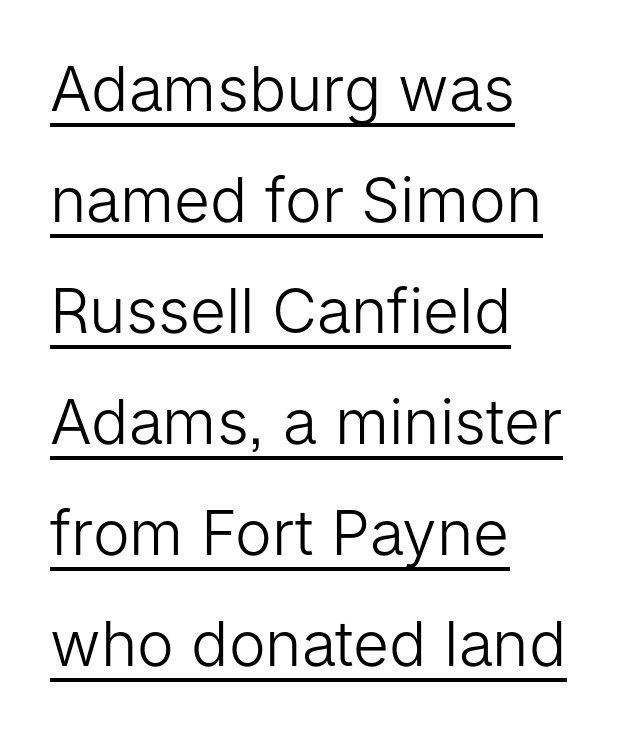
The rendering uses natural spacing where letterforms have individual widths. Spacing between characters is what you'd get straight out of the box. Layout note: lines flush left. Designer's note — italics off, roman on.
